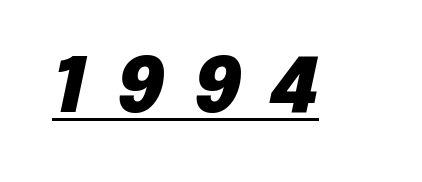
Q: Is the text bold? A: Yes.
Q: Is the text italic (slanted)? A: Yes, it leans right by about 12 degrees.
Q: Is the text underlined? A: Yes.
Q: Is the spacing between letters normal or unusually wide? A: Unusually wide.
Q: Width (condensed, normal, or wide)? A: Normal.
Q: Stroke contrast? A: Low.
Q: x-height? A: Medium.
Q: Monospaced? A: No.
